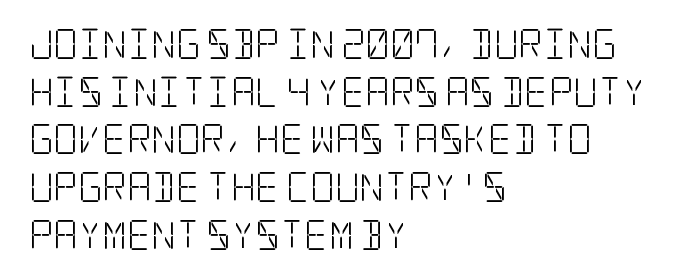
Q: Is the text bold? A: No.
Q: Is the text italic (slanted)? A: No, it is upright.
Q: Is the typeface a serif or a sans-serif typeface? A: Serif.
Q: Is the text underlined? A: No.
Q: How is the paragraph aligned? A: Left-aligned.
Q: Is the spacing between letters normal or unusually wide? A: Normal.
Q: Is the spacing between lines tight, normal or loose? A: Normal.
Q: Width (condensed, normal, or wide)? A: Condensed.
Q: Stroke contrast? A: Low.
Q: x-height? A: Large.
